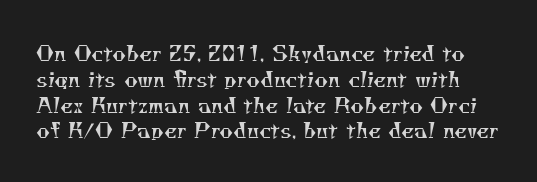
{"bold": "no", "underline": "no", "line_spacing_ratio": 1.23, "letter_spacing": "normal", "letter_spacing_em": 0.0, "glyph_px": 21}
